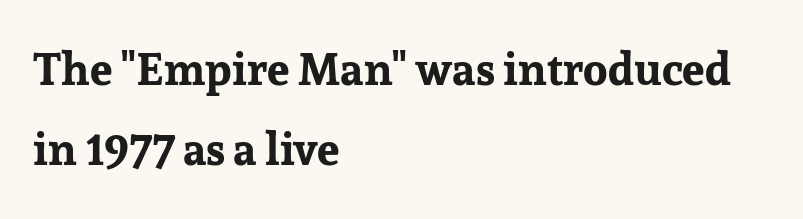
{"serif": "yes", "italic": "no", "bold": "yes", "weight": "bold", "width": "normal", "stroke_contrast": "low", "x_height": "medium", "monospaced": "no", "underline": "no", "align": "left", "line_spacing_ratio": 1.78, "letter_spacing": "normal", "letter_spacing_em": 0.0, "glyph_px": 45}
